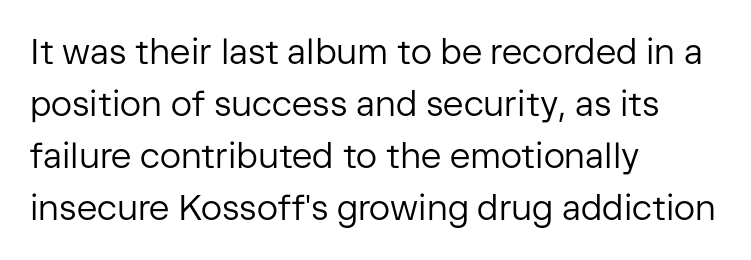
Q: Is the text bold? A: No.
Q: Is the text italic (slanted)? A: No, it is upright.
Q: Is the typeface a serif or a sans-serif typeface? A: Sans-serif.
Q: Is the text underlined? A: No.
Q: How is the paragraph aligned? A: Left-aligned.
Q: Is the spacing between letters normal or unusually wide? A: Normal.
Q: Is the spacing between lines tight, normal or loose? A: Normal.
Q: Width (condensed, normal, or wide)? A: Normal.
Q: Stroke contrast? A: Low.
Q: x-height? A: Medium.
Q: Monospaced? A: No.
